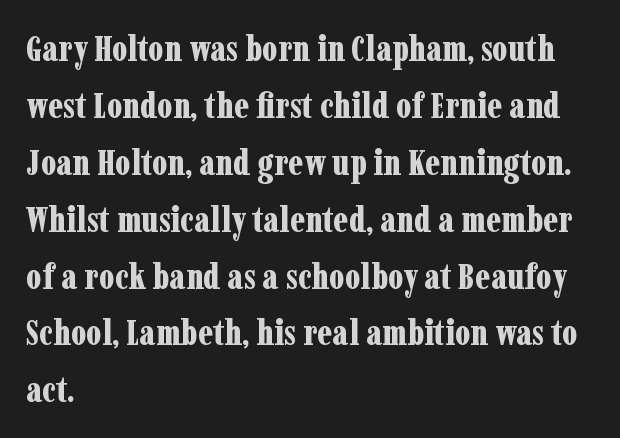
The font family rendered here belongs to the serif group. The face used here is proportionally spaced, like ordinary book or web type. Check under the words: just untouched page. In terms of leading, this rendering sits right in the middle. In terms of posture, this sample is upright.
